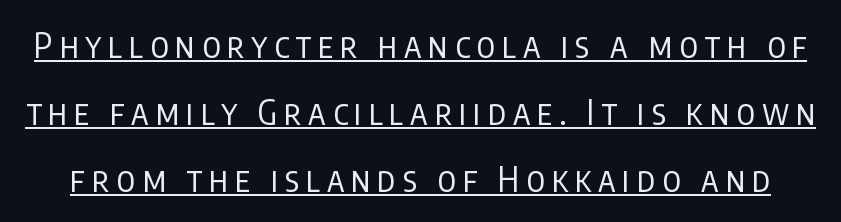
{"serif": "no", "italic": "no", "bold": "no", "weight": "regular", "width": "condensed", "stroke_contrast": "low", "x_height": "large", "monospaced": "no", "underline": "yes", "line_spacing": "loose", "line_spacing_ratio": 1.97, "letter_spacing": "wide", "letter_spacing_em": 0.2, "glyph_px": 34}
